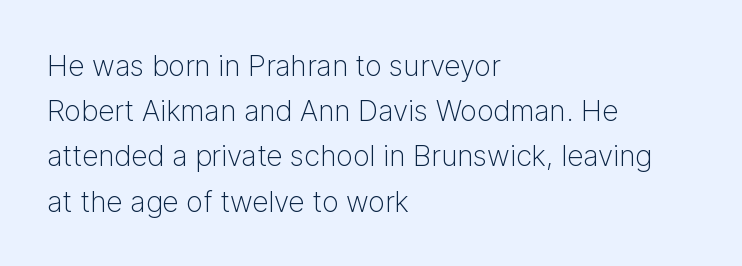
Q: Is the text bold? A: No.
Q: Is the text italic (slanted)? A: No, it is upright.
Q: Is the typeface a serif or a sans-serif typeface? A: Sans-serif.
Q: Is the text underlined? A: No.
Q: How is the paragraph aligned? A: Left-aligned.
Q: Is the spacing between letters normal or unusually wide? A: Normal.
Q: Is the spacing between lines tight, normal or loose? A: Normal.
Q: Width (condensed, normal, or wide)? A: Normal.
Q: Stroke contrast? A: Low.
Q: x-height? A: Medium.
Q: Monospaced? A: No.
